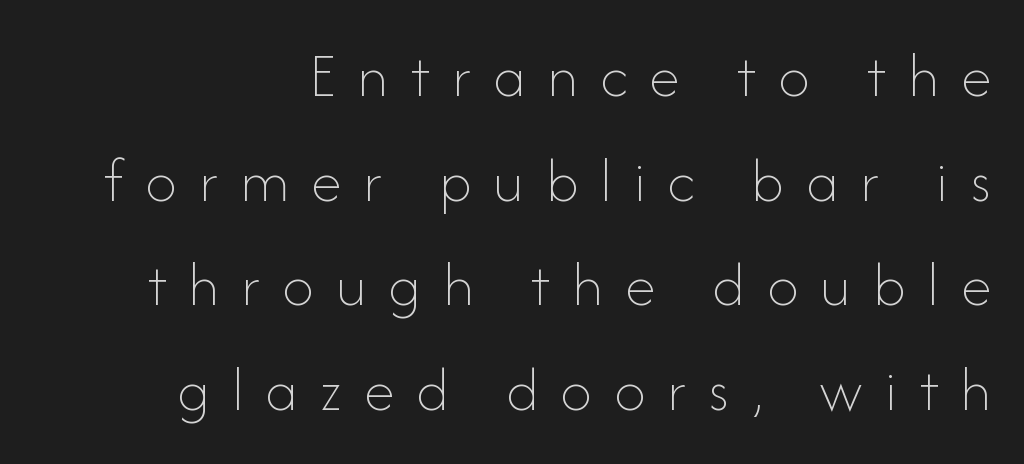
The image shows 63 px thin type, upright; set right-aligned, normal line spacing (1.66x), unusually wide letter spacing (+0.35 em), not underlined; low stroke contrast and a small x-height.
